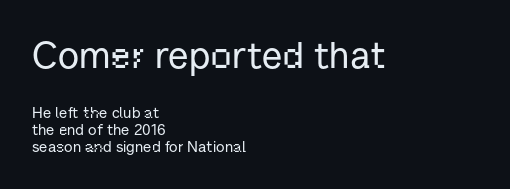
Q: Is the text italic (slanted)? A: No, it is upright.
Q: Is the typeface a serif or a sans-serif typeface? A: Sans-serif.
Q: Is the text underlined? A: No.
Q: How is the paragraph aligned? A: Left-aligned.
Q: Is the spacing between letters normal or unusually wide? A: Normal.
Q: Is the spacing between lines tight, normal or loose? A: Tight.
Q: Which block of text is set in a larger size, the first (top) or the second (bottom)? A: The first (top) one.
Q: Width (condensed, normal, or wide)? A: Normal.
Q: Stroke contrast? A: Low.
Q: x-height? A: Medium.
Q: Monospaced? A: No.
